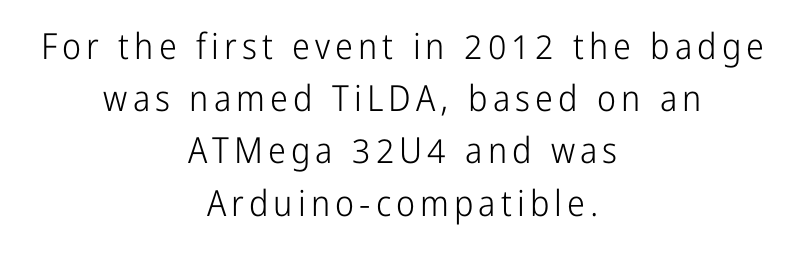
Q: Is the text bold? A: No.
Q: Is the text italic (slanted)? A: No, it is upright.
Q: Is the typeface a serif or a sans-serif typeface? A: Sans-serif.
Q: Is the text underlined? A: No.
Q: How is the paragraph aligned? A: Centered.
Q: Is the spacing between lines tight, normal or loose? A: Normal.
Q: Width (condensed, normal, or wide)? A: Condensed.
Q: Stroke contrast? A: Low.
Q: x-height? A: Medium.
Q: Monospaced? A: No.
